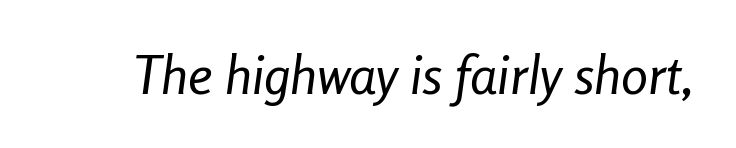
The image shows 54 px regular-weight, condensed type, italic (leaning right); set normal letter spacing, not underlined; low stroke contrast and a medium x-height.
